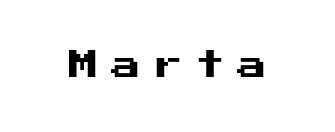
Nobody drew a line under any word here. The letterforms stand isolated, each surrounded by extra space. A sans-serif font was chosen for this passage. If you drew a line through each stem, it would be perfectly vertical.
